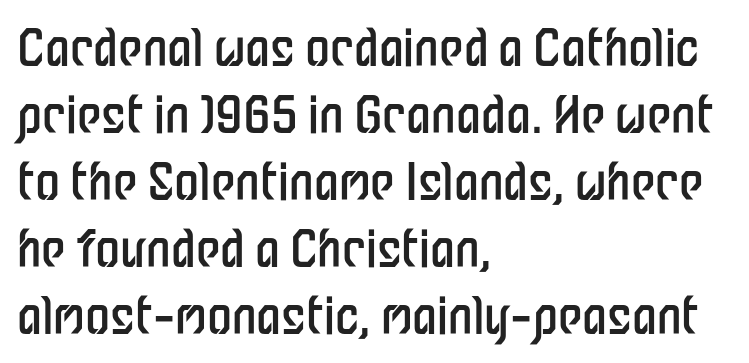
Q: Is the text bold? A: No.
Q: Is the text italic (slanted)? A: No, it is upright.
Q: Is the typeface a serif or a sans-serif typeface? A: Sans-serif.
Q: Is the text underlined? A: No.
Q: How is the paragraph aligned? A: Left-aligned.
Q: Is the spacing between letters normal or unusually wide? A: Normal.
Q: Is the spacing between lines tight, normal or loose? A: Normal.
Q: Width (condensed, normal, or wide)? A: Condensed.
Q: Stroke contrast? A: Low.
Q: x-height? A: Medium.
Q: Monospaced? A: No.
